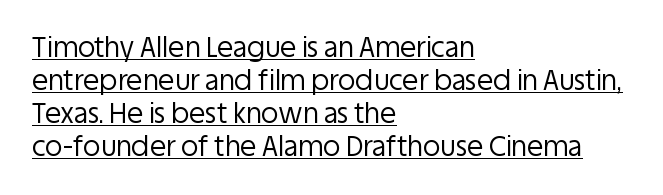
Q: Is the text bold? A: No.
Q: Is the text italic (slanted)? A: No, it is upright.
Q: Is the text underlined? A: Yes.
Q: How is the paragraph aligned? A: Left-aligned.
Q: Is the spacing between letters normal or unusually wide? A: Normal.
